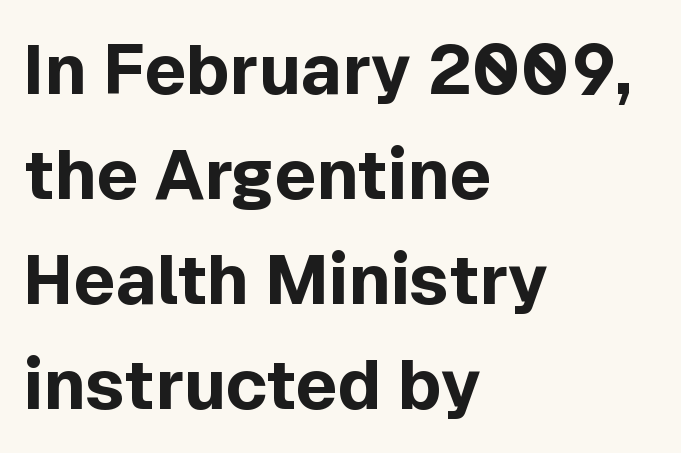
The image shows 70 px bold sans-serif type, upright; set left-aligned, normal line spacing (1.5x), normal letter spacing, not underlined; a medium x-height.
